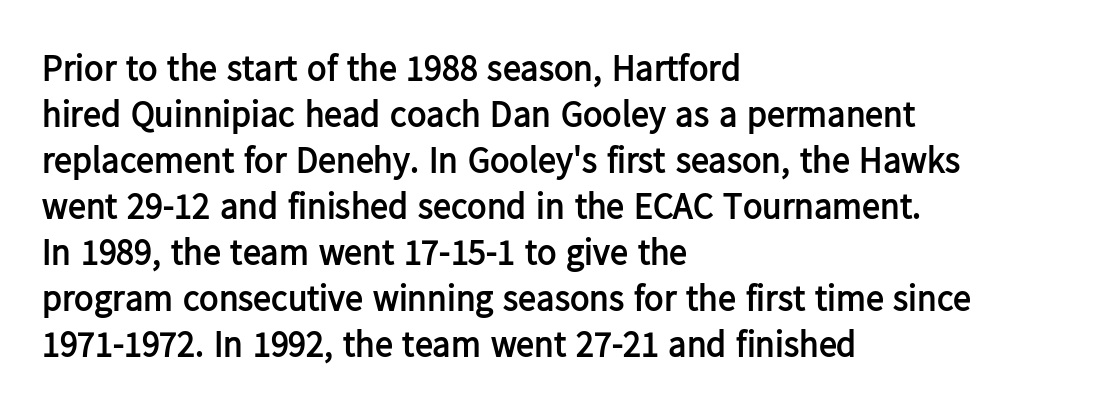
Q: Is the text bold? A: Yes.
Q: Is the text italic (slanted)? A: No, it is upright.
Q: Is the typeface a serif or a sans-serif typeface? A: Sans-serif.
Q: Is the text underlined? A: No.
Q: How is the paragraph aligned? A: Left-aligned.
Q: Is the spacing between letters normal or unusually wide? A: Normal.
Q: Is the spacing between lines tight, normal or loose? A: Normal.
Q: Width (condensed, normal, or wide)? A: Normal.
Q: Stroke contrast? A: Low.
Q: x-height? A: Medium.
Q: Monospaced? A: No.
